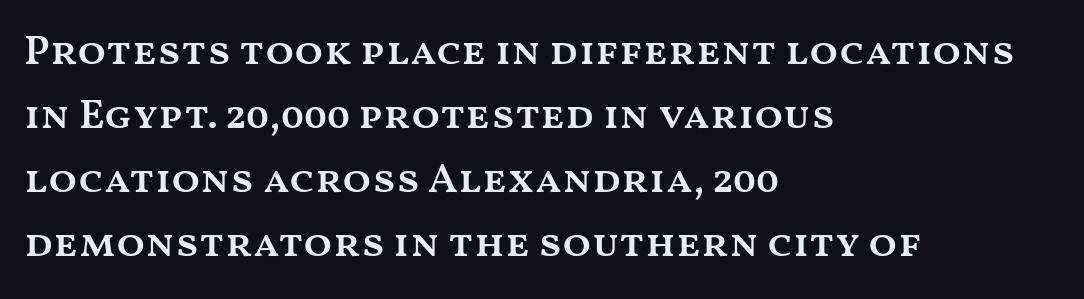
{"italic": "no", "bold": "semi", "weight": "semibold", "width": "wide", "stroke_contrast": "medium", "x_height": "medium", "monospaced": "no", "underline": "no", "align": "left", "line_spacing": "normal", "line_spacing_ratio": 1.52, "letter_spacing": "normal", "letter_spacing_em": 0.0, "glyph_px": 42}
